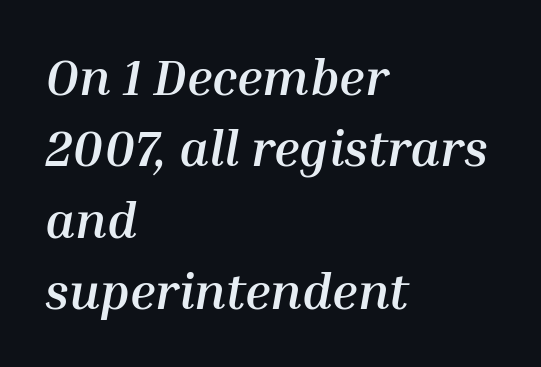
The image shows 51 px semibold type, italic (leaning right); set left-aligned, normal line spacing (1.4x), normal letter spacing, not underlined; medium stroke contrast and a medium x-height.
